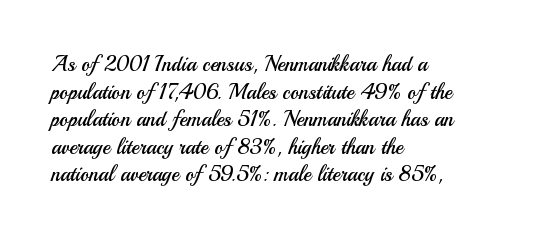
Q: Is the text bold? A: No.
Q: Is the text italic (slanted)? A: Yes.
Q: Is the text underlined? A: No.
Q: How is the paragraph aligned? A: Left-aligned.
Q: Is the spacing between letters normal or unusually wide? A: Normal.
Q: Is the spacing between lines tight, normal or loose? A: Normal.
